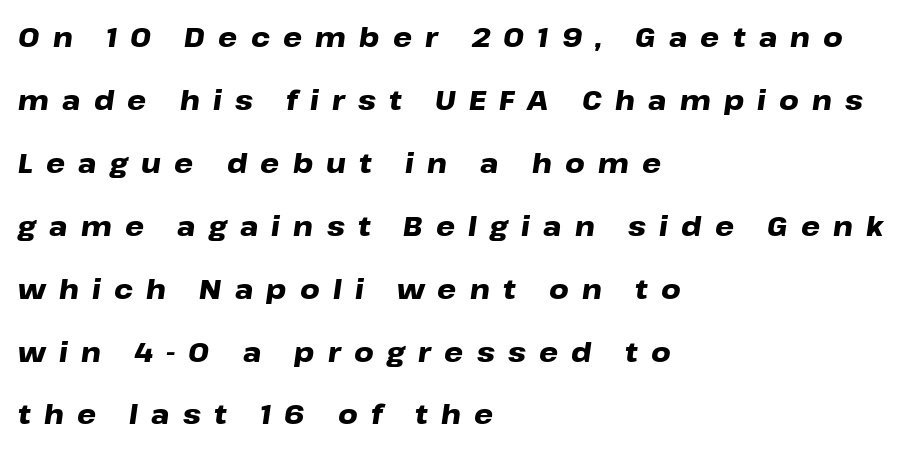
{"italic": "yes", "lean": "right", "slant_degrees": 8, "bold": "yes", "underline": "no", "align": "left", "line_spacing": "loose", "line_spacing_ratio": 2.33, "letter_spacing": "wide", "letter_spacing_em": 0.49, "glyph_px": 27}
